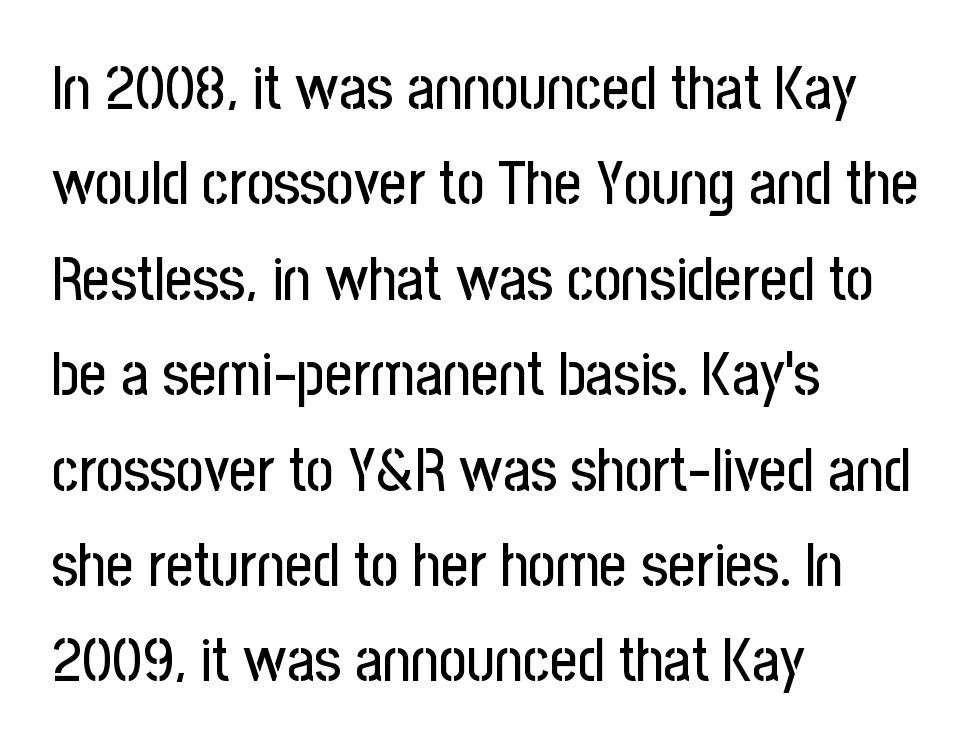
Q: Is the text italic (slanted)? A: No, it is upright.
Q: Is the typeface a serif or a sans-serif typeface? A: Sans-serif.
Q: Is the text underlined? A: No.
Q: How is the paragraph aligned? A: Left-aligned.
Q: Is the spacing between letters normal or unusually wide? A: Normal.
Q: Is the spacing between lines tight, normal or loose? A: Normal.
Q: Width (condensed, normal, or wide)? A: Condensed.
Q: Stroke contrast? A: Low.
Q: x-height? A: Medium.
Q: Monospaced? A: No.
